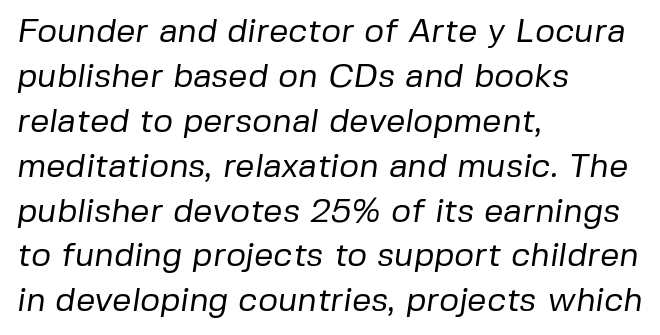
{"serif": "no", "bold": "no", "weight": "regular", "width": "normal", "stroke_contrast": "low", "x_height": "medium", "monospaced": "no", "underline": "no", "align": "left", "line_spacing": "normal", "line_spacing_ratio": 1.32, "letter_spacing": "normal", "letter_spacing_em": 0.0, "glyph_px": 34}
